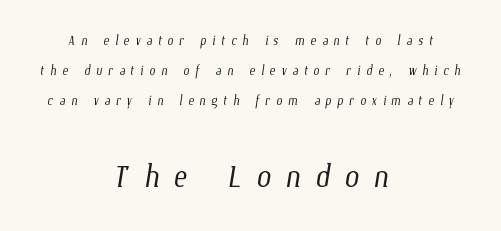
{"bold": "no", "weight": "light", "width": "condensed", "stroke_contrast": "low", "x_height": "medium", "monospaced": "no", "underline": "no", "align": "center", "line_spacing_ratio": 1.76, "letter_spacing": "wide", "letter_spacing_em": 0.34, "larger_block": "second", "size_ratio": 2.47, "glyph_px": 42}
